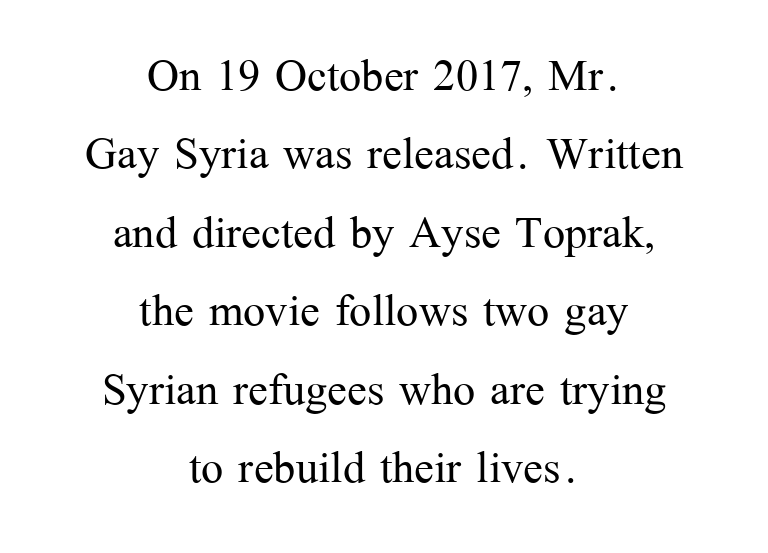
Q: Is the text bold? A: No.
Q: Is the text italic (slanted)? A: No, it is upright.
Q: Is the typeface a serif or a sans-serif typeface? A: Serif.
Q: Is the text underlined? A: No.
Q: How is the paragraph aligned? A: Centered.
Q: Is the spacing between letters normal or unusually wide? A: Normal.
Q: Is the spacing between lines tight, normal or loose? A: Normal.
Q: Width (condensed, normal, or wide)? A: Normal.
Q: Stroke contrast? A: Medium.
Q: x-height? A: Medium.
Q: Monospaced? A: No.
